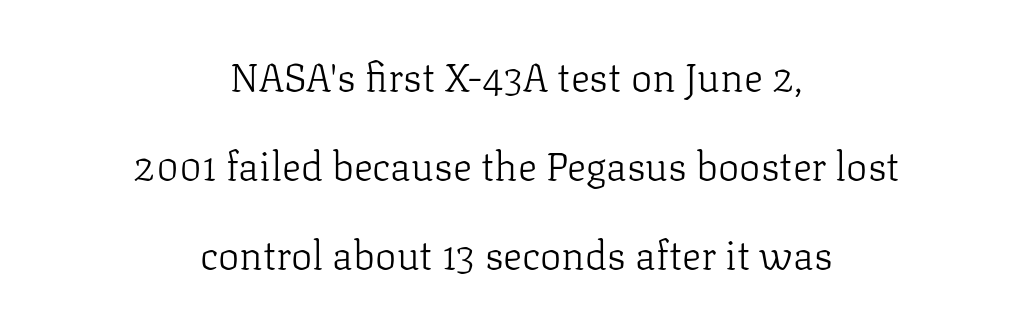
The image shows 40 px light serif type, upright; set centered, loose line spacing (2.22x), normal letter spacing, not underlined; low stroke contrast and a medium x-height.
